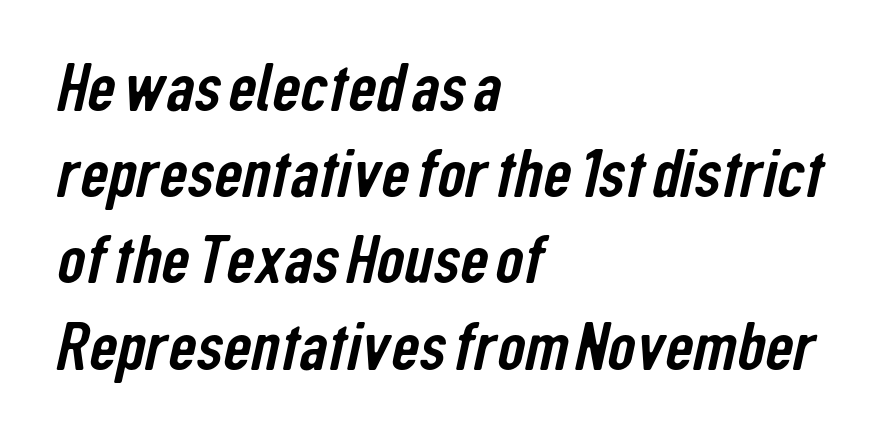
The image shows 69 px condensed sans-serif type; set left-aligned, normal line spacing (1.25x), normal letter spacing, not underlined; low stroke contrast and a medium x-height.
